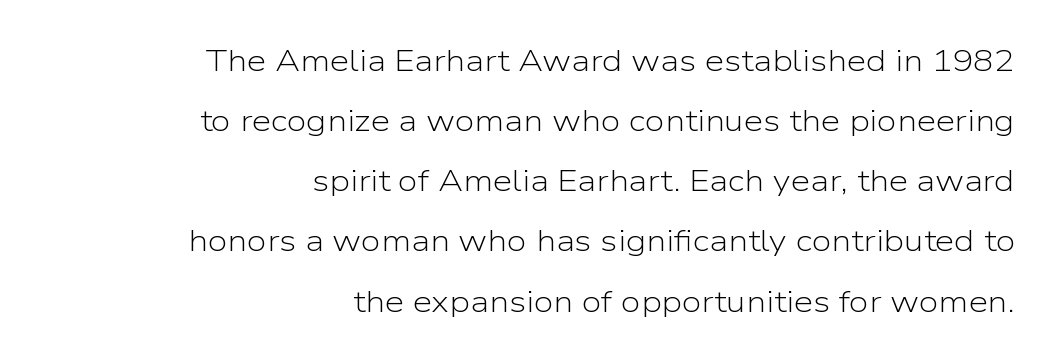
Q: Is the text bold? A: No.
Q: Is the text italic (slanted)? A: No, it is upright.
Q: Is the typeface a serif or a sans-serif typeface? A: Sans-serif.
Q: Is the text underlined? A: No.
Q: How is the paragraph aligned? A: Right-aligned.
Q: Is the spacing between letters normal or unusually wide? A: Normal.
Q: Is the spacing between lines tight, normal or loose? A: Loose.
Q: Width (condensed, normal, or wide)? A: Normal.
Q: Stroke contrast? A: Low.
Q: x-height? A: Medium.
Q: Monospaced? A: No.
